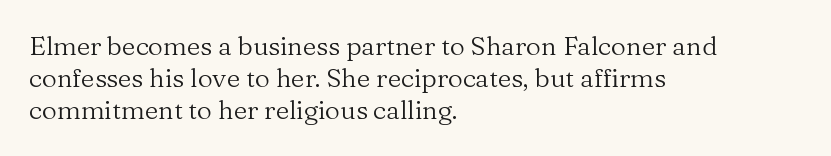
Q: Is the text bold? A: No.
Q: Is the text italic (slanted)? A: No, it is upright.
Q: Is the text underlined? A: No.
Q: How is the paragraph aligned? A: Left-aligned.
Q: Is the spacing between letters normal or unusually wide? A: Normal.
